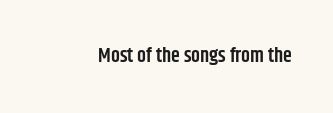
{"italic": "no", "bold": "semi", "underline": "no", "letter_spacing": "normal", "letter_spacing_em": 0.0, "glyph_px": 20}
